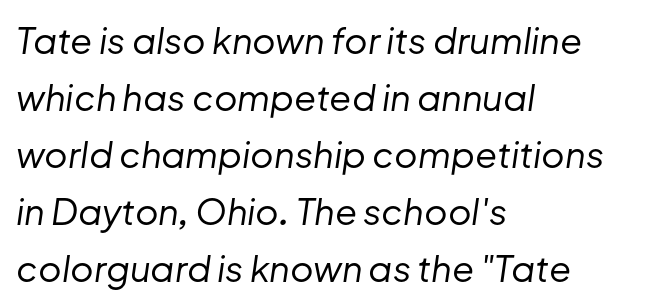
{"italic": "yes", "lean": "right", "slant_degrees": 8, "bold": "no", "weight": "regular", "width": "normal", "stroke_contrast": "low", "x_height": "medium", "monospaced": "no", "underline": "no", "align": "left", "line_spacing": "normal", "line_spacing_ratio": 1.58, "letter_spacing": "normal", "letter_spacing_em": 0.0, "glyph_px": 36}
